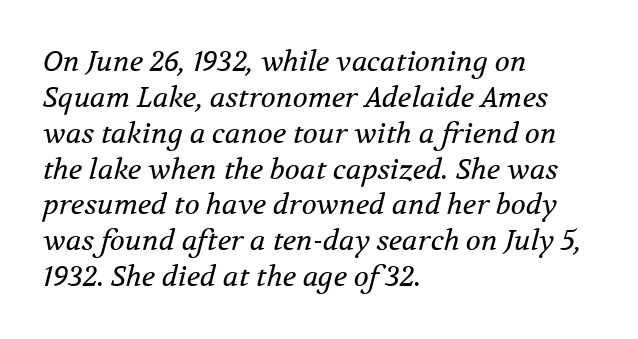
Q: Is the text bold? A: No.
Q: Is the text italic (slanted)? A: Yes, it leans right by about 12 degrees.
Q: Is the typeface a serif or a sans-serif typeface? A: Serif.
Q: Is the text underlined? A: No.
Q: How is the paragraph aligned? A: Left-aligned.
Q: Is the spacing between letters normal or unusually wide? A: Normal.
Q: Is the spacing between lines tight, normal or loose? A: Normal.
Q: Width (condensed, normal, or wide)? A: Normal.
Q: Stroke contrast? A: Medium.
Q: x-height? A: Medium.
Q: Monospaced? A: No.
